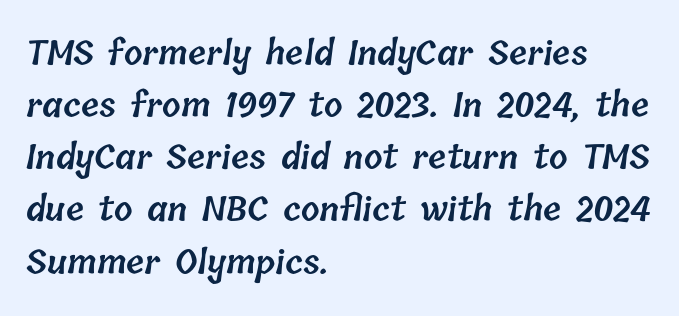
What weight is shown? A semibold, between regular and bold. Quick note: underline off. In CSS terms this would be text-align: left. Each new line begins a customary step beneath the previous one.
